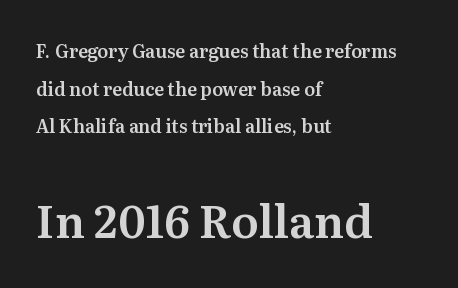
The image shows 45 px serif type, upright; set left-aligned, loose line spacing (2.09x), normal letter spacing, not underlined; the second (bottom) block is 2.5x larger; medium stroke contrast and a medium x-height.
